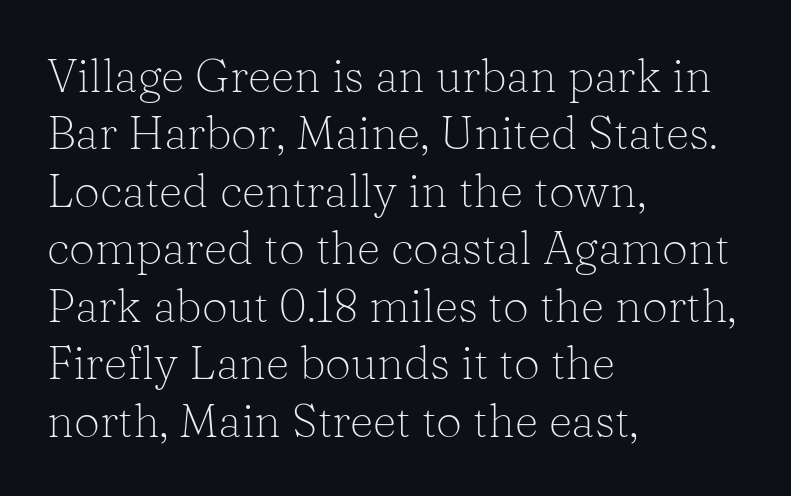
{"serif": "yes", "italic": "no", "bold": "no", "weight": "light", "width": "normal", "stroke_contrast": "low", "x_height": "medium", "monospaced": "no", "underline": "no", "align": "left", "line_spacing": "normal", "line_spacing_ratio": 1.25, "letter_spacing": "normal", "letter_spacing_em": 0.0, "glyph_px": 46}
